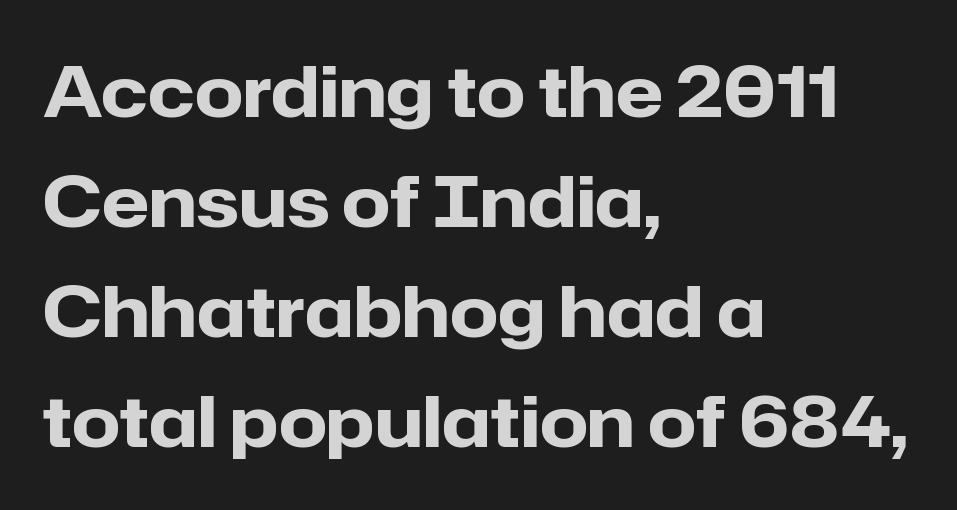
The image shows 70 px heavy sans-serif type, upright; set left-aligned, normal line spacing (1.57x), normal letter spacing, not underlined; low stroke contrast and a medium x-height.
